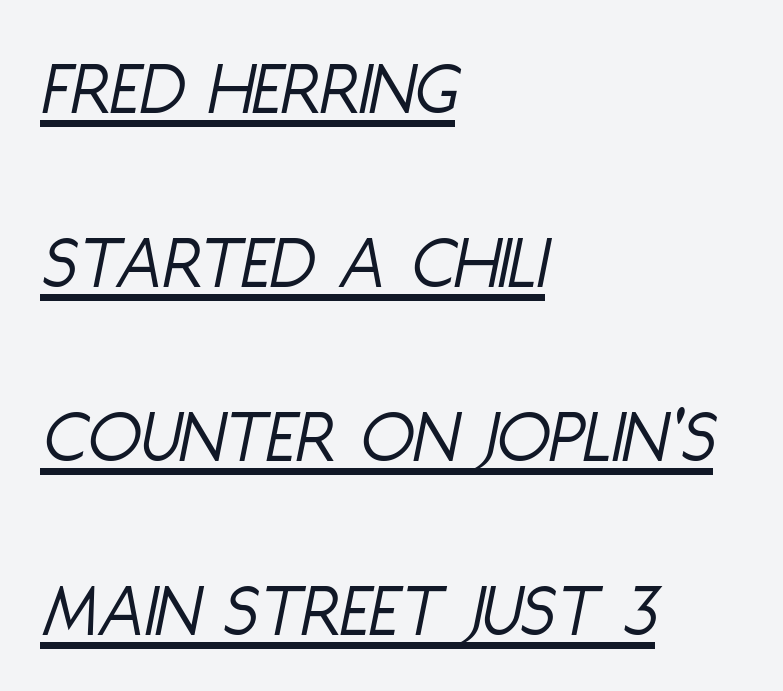
No letter is thick-stroked: the sample isn't bold. Quick note: interline space is abundant. You could not count columns in this text — the font is proportionally spaced. Notice how the passage keeps a crisp vertical edge on the left only.
